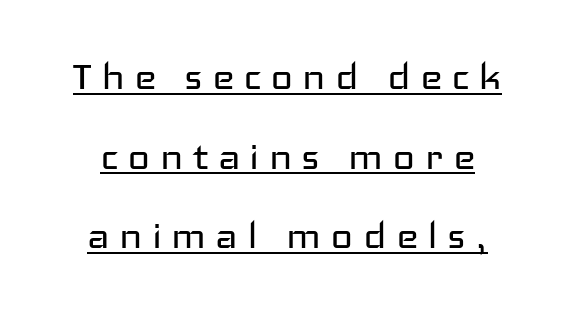
Q: Is the text bold? A: No.
Q: Is the text italic (slanted)? A: No, it is upright.
Q: Is the typeface a serif or a sans-serif typeface? A: Sans-serif.
Q: Is the text underlined? A: Yes.
Q: Is the spacing between lines tight, normal or loose? A: Normal.
Q: Width (condensed, normal, or wide)? A: Wide.
Q: Stroke contrast? A: Low.
Q: x-height? A: Medium.
Q: Monospaced? A: No.
